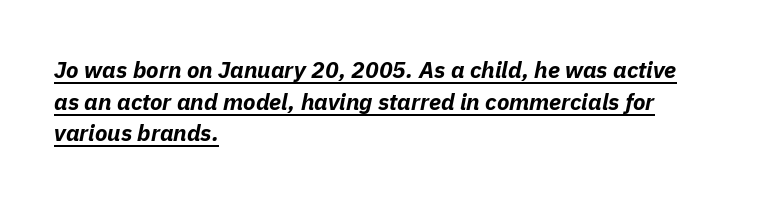
Looking at the ascenders, they clearly lean. Short note: letters normally spaced. These lines sit exactly where default settings would place them. Does the weight exceed regular? Yes, all the way to bold.
